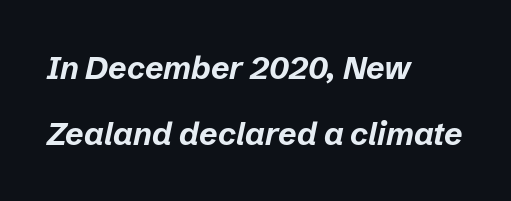
The image shows 32 px bold type, italic (leaning right); set left-aligned, loose line spacing (2.06x), normal letter spacing, not underlined; low stroke contrast and a medium x-height.
